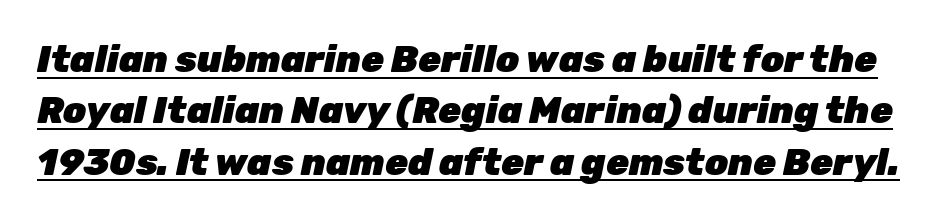
This is heavy type, rendered in bold. Leading: standard. In terms of letterspacing, this is plain default setting. Varying glyph widths throughout — classic text-font behaviour. The whole block is typeset with a tilt. A baseline rule has been typeset under these characters.
